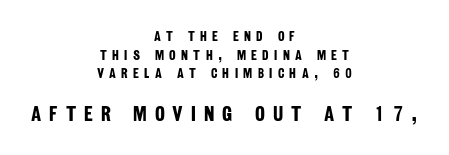
Q: Is the text bold? A: Yes.
Q: Is the text underlined? A: No.
Q: How is the paragraph aligned? A: Centered.
Q: Is the spacing between letters normal or unusually wide? A: Unusually wide.
Q: Is the spacing between lines tight, normal or loose? A: Normal.
Q: Which block of text is set in a larger size, the first (top) or the second (bottom)? A: The second (bottom) one.
